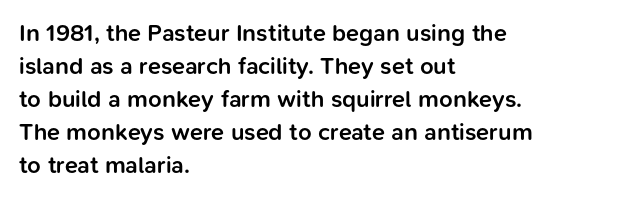
The image shows 24 px text type, upright; set left-aligned, normal line spacing (1.38x), normal letter spacing, not underlined.
